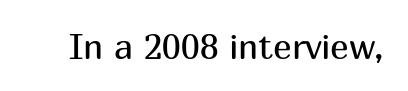
Q: Is the text bold? A: No.
Q: Is the text italic (slanted)? A: No, it is upright.
Q: Is the typeface a serif or a sans-serif typeface? A: Sans-serif.
Q: Is the text underlined? A: No.
Q: Is the spacing between letters normal or unusually wide? A: Normal.
Q: Width (condensed, normal, or wide)? A: Normal.
Q: Stroke contrast? A: Medium.
Q: x-height? A: Medium.
Q: Monospaced? A: No.
